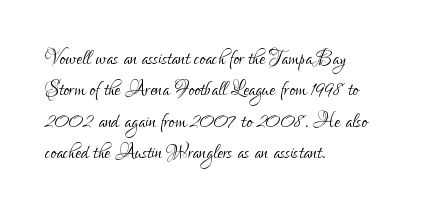
{"bold": "no", "underline": "no", "align": "left", "line_spacing_ratio": 1.21, "letter_spacing": "normal", "letter_spacing_em": 0.0, "glyph_px": 26}
